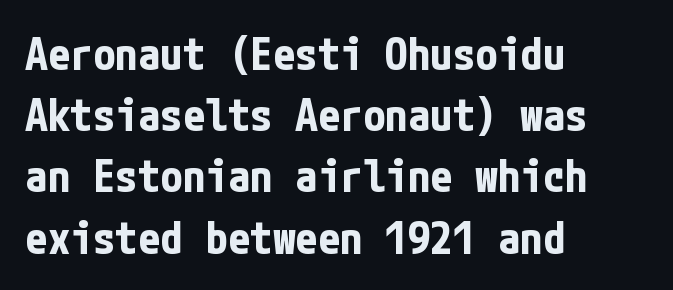
Vertical strokes here are truly vertical. Font category for this specimen: sans-serif. Reading down the column, the eye jumps a familiar distance to each next line. Set as a true bold cut, around the 700 mark.
